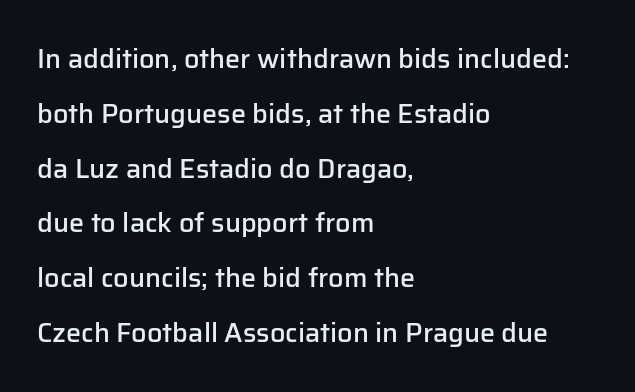
The image shows 27 px text type, upright; set left-aligned, loose line spacing (2.03x), normal letter spacing, not underlined.
